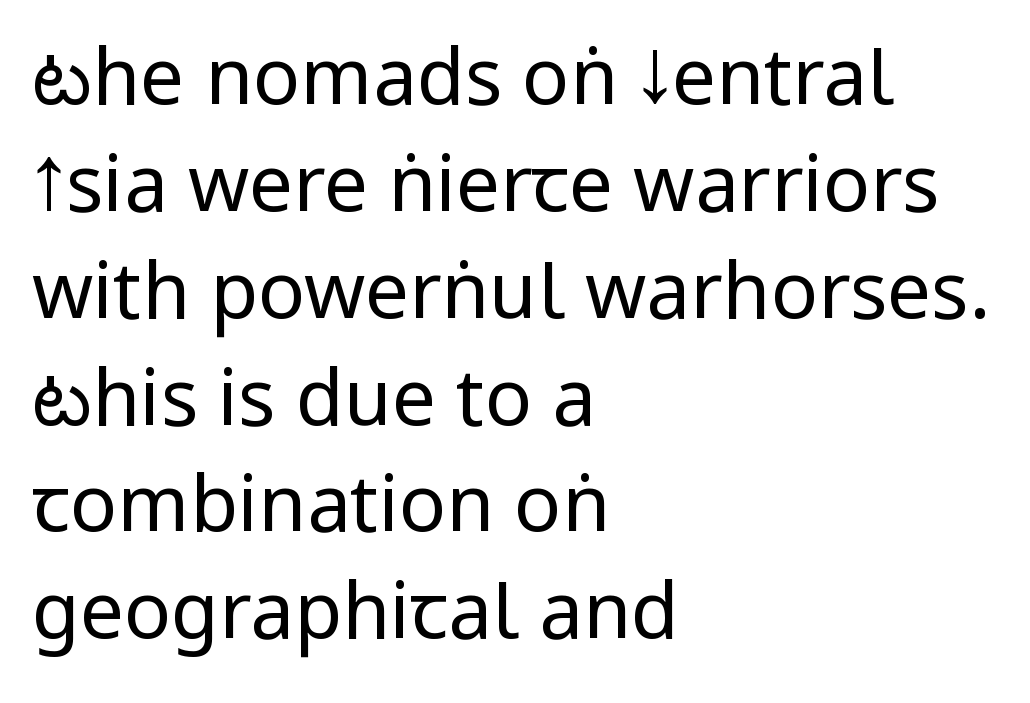
Q: Is the text bold? A: No.
Q: Is the text italic (slanted)? A: No, it is upright.
Q: Is the typeface a serif or a sans-serif typeface? A: Sans-serif.
Q: Is the text underlined? A: No.
Q: How is the paragraph aligned? A: Left-aligned.
Q: Is the spacing between letters normal or unusually wide? A: Normal.
Q: Is the spacing between lines tight, normal or loose? A: Normal.
Q: Width (condensed, normal, or wide)? A: Condensed.
Q: Stroke contrast? A: Low.
